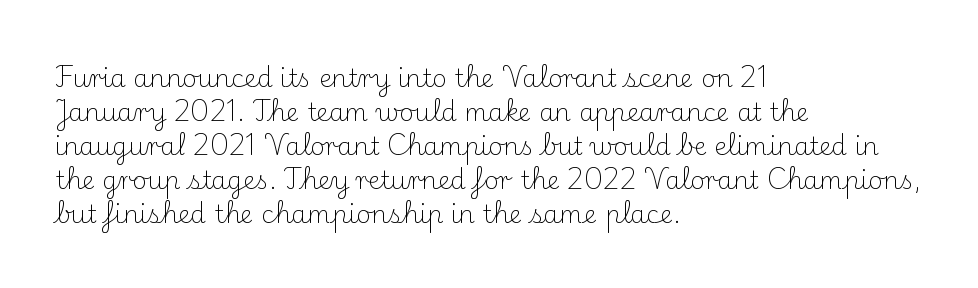
Q: Is the text bold? A: No.
Q: Is the text italic (slanted)? A: No, it is upright.
Q: Is the text underlined? A: No.
Q: How is the paragraph aligned? A: Left-aligned.
Q: Is the spacing between letters normal or unusually wide? A: Normal.
Q: Is the spacing between lines tight, normal or loose? A: Normal.
